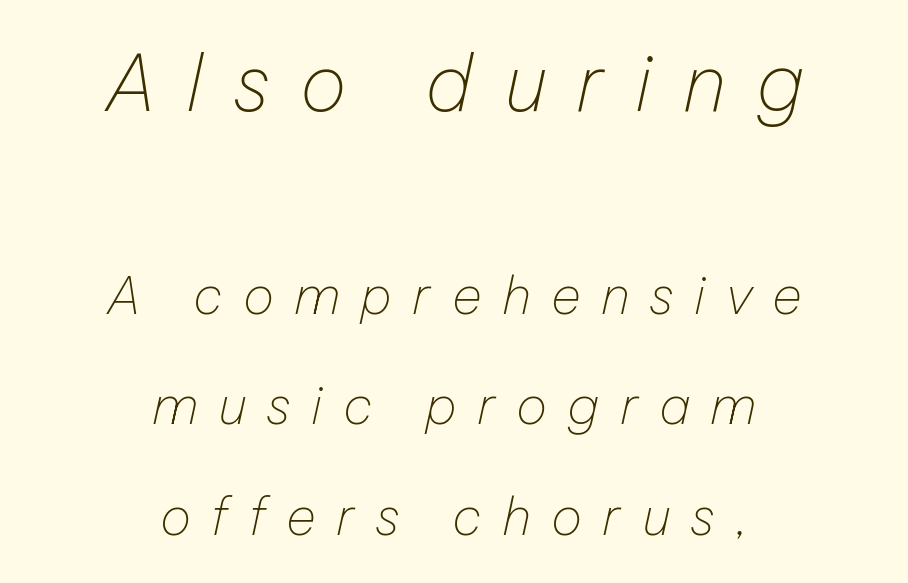
The image shows 78 px thin type, italic (leaning right); set centered, loose line spacing (2.13x), unusually wide letter spacing (+0.39 em), not underlined; the first (top) block is 1.5x larger; low stroke contrast and a medium x-height.
